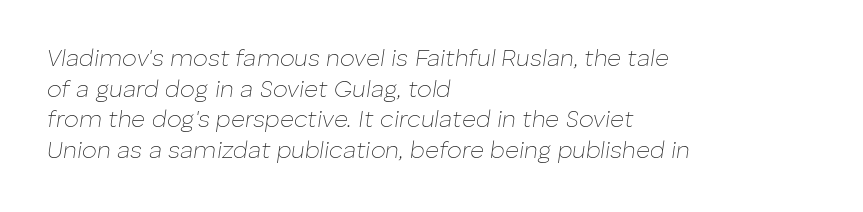
{"italic": "yes", "lean": "right", "slant_degrees": 8, "bold": "no", "underline": "no", "align": "left", "line_spacing": "normal", "line_spacing_ratio": 1.28, "letter_spacing": "normal", "letter_spacing_em": 0.0, "glyph_px": 24}
